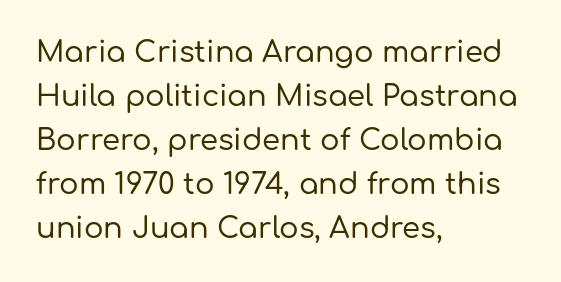
{"serif": "no", "italic": "no", "width": "normal", "stroke_contrast": "low", "x_height": "medium", "monospaced": "no", "underline": "no", "align": "left", "line_spacing": "normal", "line_spacing_ratio": 1.52, "letter_spacing": "normal", "letter_spacing_em": 0.0, "glyph_px": 29}
